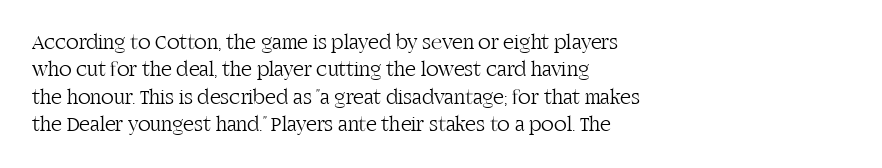
Reading down the block, your eye returns to a fixed left position each line. The weight tops out at a normal text grade. Interline gaps are of average width in this sample. The letters sit at their default tracking, neither squeezed nor spread.
